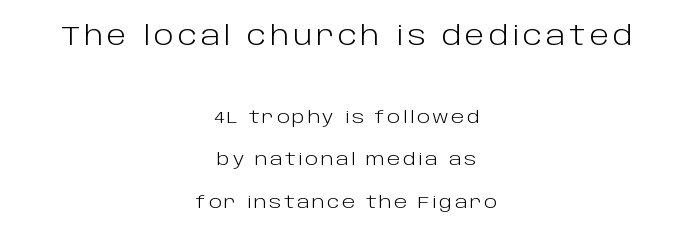
Q: Is the text bold? A: No.
Q: Is the text italic (slanted)? A: No, it is upright.
Q: Is the text underlined? A: No.
Q: How is the paragraph aligned? A: Centered.
Q: Is the spacing between lines tight, normal or loose? A: Loose.
Q: Which block of text is set in a larger size, the first (top) or the second (bottom)? A: The first (top) one.
